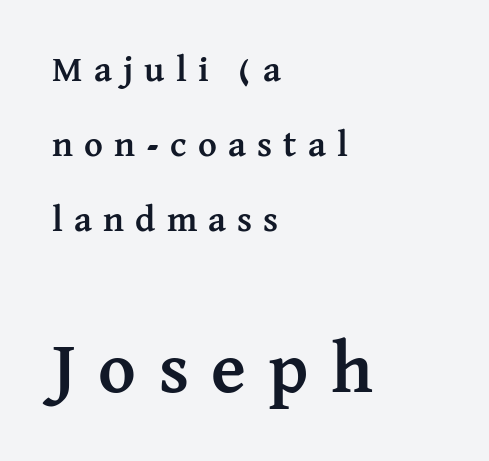
Think of a printed novel: that variable character pitch is what you see here. Tall strokes in this sample are plumb rather than angled. Unmarked baselines from the first word to the last. This rendering uses left alignment, leaving the right contour irregular.
